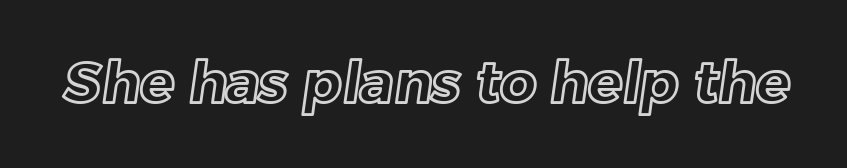
The image shows 57 px text type; set normal letter spacing, not underlined; a medium x-height.
